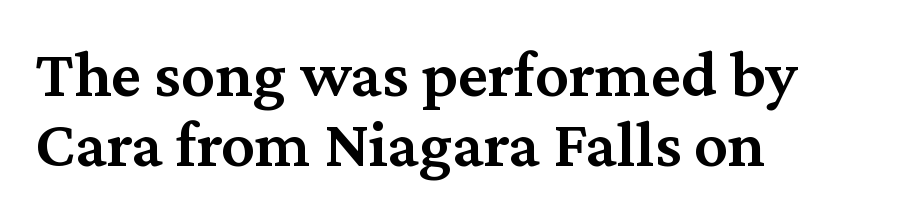
{"serif": "yes", "italic": "no", "bold": "semi", "weight": "semibold", "width": "normal", "stroke_contrast": "medium", "x_height": "medium", "monospaced": "no", "underline": "no", "align": "left", "line_spacing": "tight", "line_spacing_ratio": 1.04, "letter_spacing": "normal", "letter_spacing_em": 0.0, "glyph_px": 67}
